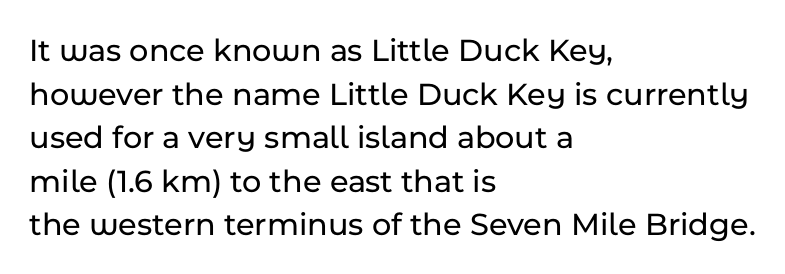
Q: Is the text italic (slanted)? A: No, it is upright.
Q: Is the typeface a serif or a sans-serif typeface? A: Sans-serif.
Q: Is the text underlined? A: No.
Q: How is the paragraph aligned? A: Left-aligned.
Q: Is the spacing between letters normal or unusually wide? A: Normal.
Q: Is the spacing between lines tight, normal or loose? A: Normal.
Q: Width (condensed, normal, or wide)? A: Normal.
Q: Stroke contrast? A: Low.
Q: x-height? A: Medium.
Q: Monospaced? A: No.
